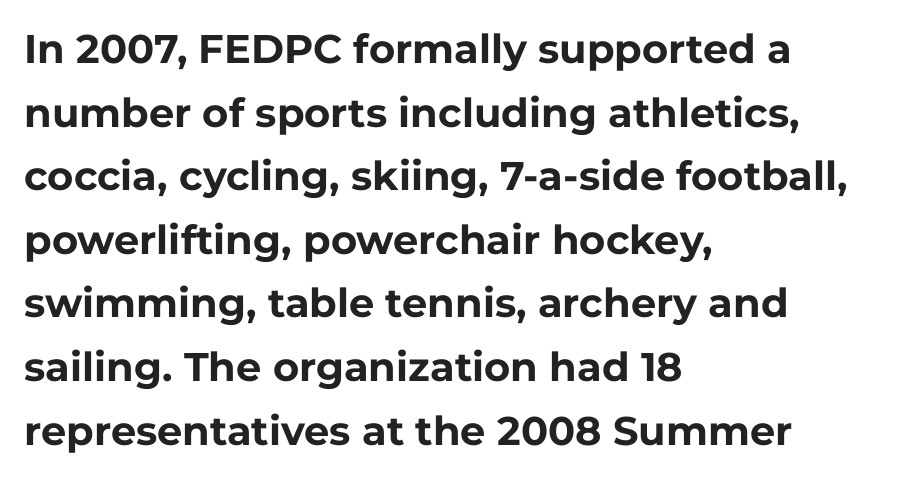
Decoration check: the copy has no underline. The sample has been set heavy, in full bold. Letter spacing: default. Upright lettering throughout.
